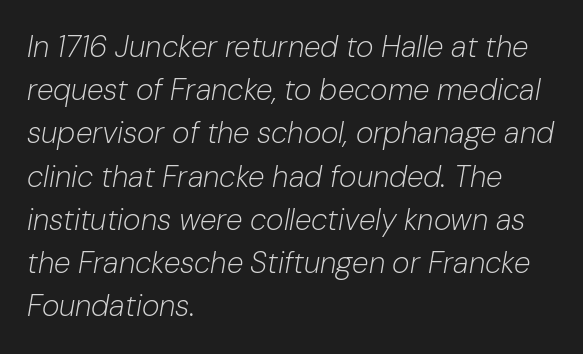
The strip under each line holds only bare page. You can tell it's italic because the verticals aren't actually vertical. Teacher's note: observe the even left margin — that is flush-left alignment. A normal amount of white space separates one row of letters from the next. These glyphs show unthickened strokes, regular width or finer. Students, note that the glyphs here touch the page at normal intervals.
